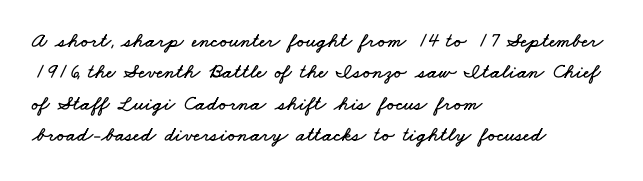
Q: Is the text underlined? A: No.
Q: How is the paragraph aligned? A: Left-aligned.
Q: Is the spacing between letters normal or unusually wide? A: Normal.
Q: Is the spacing between lines tight, normal or loose? A: Normal.
